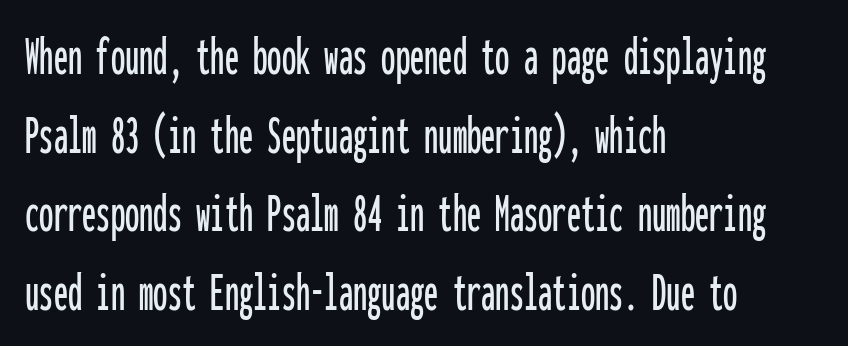
{"serif": "no", "italic": "no", "width": "condensed", "stroke_contrast": "low", "x_height": "medium", "monospaced": "yes", "underline": "no", "align": "left", "line_spacing": "normal", "line_spacing_ratio": 1.38, "letter_spacing": "normal", "letter_spacing_em": 0.0, "glyph_px": 57}
